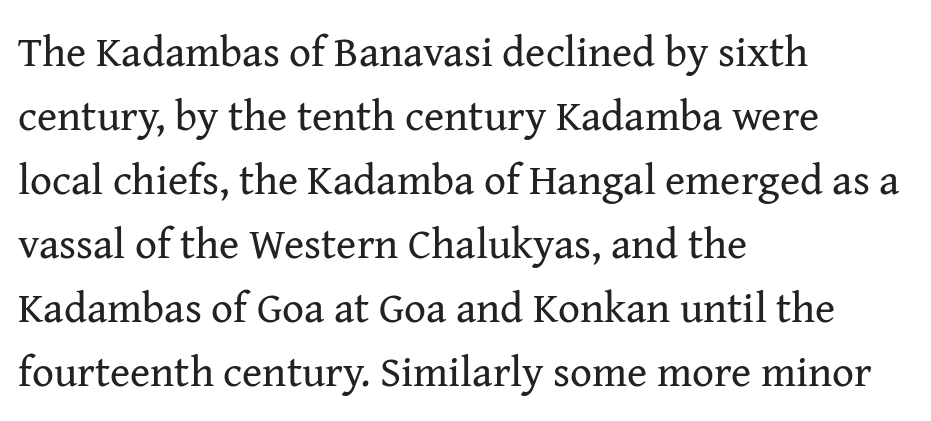
Q: Is the text bold? A: No.
Q: Is the text italic (slanted)? A: No, it is upright.
Q: Is the typeface a serif or a sans-serif typeface? A: Serif.
Q: Is the text underlined? A: No.
Q: How is the paragraph aligned? A: Left-aligned.
Q: Is the spacing between letters normal or unusually wide? A: Normal.
Q: Is the spacing between lines tight, normal or loose? A: Normal.
Q: Width (condensed, normal, or wide)? A: Normal.
Q: Stroke contrast? A: Medium.
Q: x-height? A: Medium.
Q: Monospaced? A: No.
